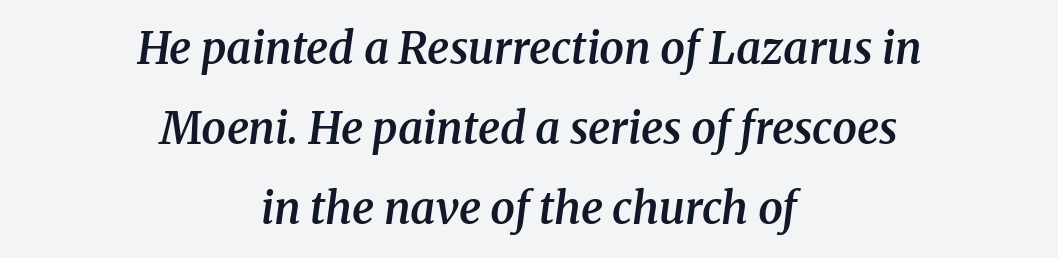
Q: Is the text bold? A: Semi-bold.
Q: Is the text italic (slanted)? A: Yes, it leans right by about 8 degrees.
Q: Is the typeface a serif or a sans-serif typeface? A: Serif.
Q: Is the text underlined? A: No.
Q: How is the paragraph aligned? A: Centered.
Q: Is the spacing between letters normal or unusually wide? A: Normal.
Q: Width (condensed, normal, or wide)? A: Normal.
Q: Stroke contrast? A: Medium.
Q: x-height? A: Medium.
Q: Monospaced? A: No.
